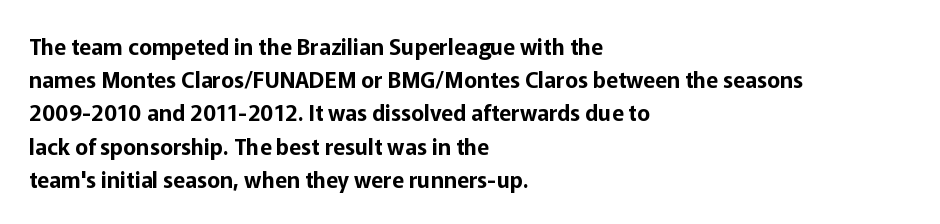
Q: Is the text italic (slanted)? A: No, it is upright.
Q: Is the text underlined? A: No.
Q: How is the paragraph aligned? A: Left-aligned.
Q: Is the spacing between letters normal or unusually wide? A: Normal.
Q: Is the spacing between lines tight, normal or loose? A: Normal.
